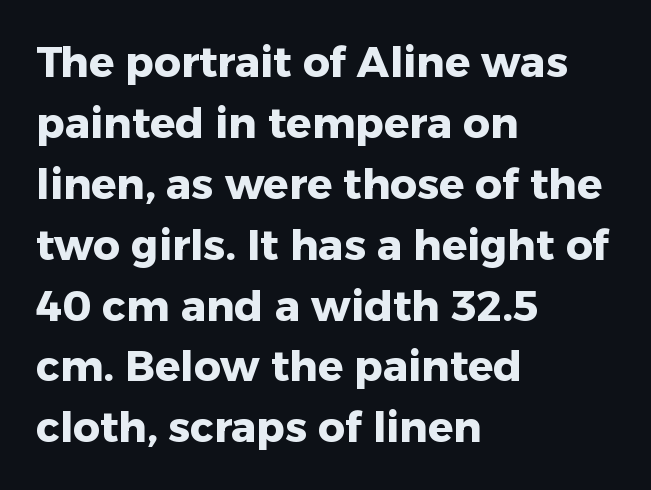
Q: Is the text bold? A: Yes.
Q: Is the text italic (slanted)? A: No, it is upright.
Q: Is the typeface a serif or a sans-serif typeface? A: Sans-serif.
Q: Is the text underlined? A: No.
Q: How is the paragraph aligned? A: Left-aligned.
Q: Is the spacing between letters normal or unusually wide? A: Normal.
Q: Is the spacing between lines tight, normal or loose? A: Normal.
Q: Width (condensed, normal, or wide)? A: Normal.
Q: Stroke contrast? A: Low.
Q: x-height? A: Medium.
Q: Monospaced? A: No.
